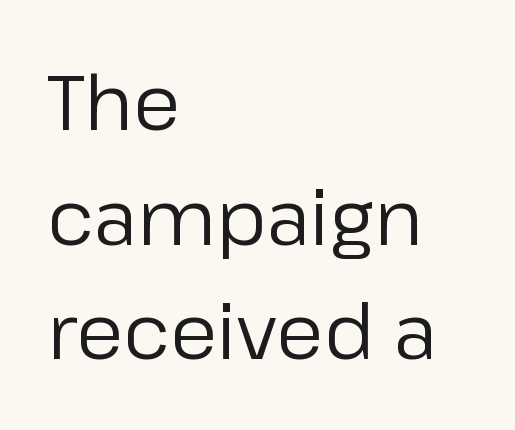
Q: Is the text bold? A: No.
Q: Is the text italic (slanted)? A: No, it is upright.
Q: Is the typeface a serif or a sans-serif typeface? A: Sans-serif.
Q: Is the text underlined? A: No.
Q: How is the paragraph aligned? A: Left-aligned.
Q: Is the spacing between letters normal or unusually wide? A: Normal.
Q: Is the spacing between lines tight, normal or loose? A: Normal.
Q: Width (condensed, normal, or wide)? A: Normal.
Q: Stroke contrast? A: Low.
Q: x-height? A: Medium.
Q: Monospaced? A: No.
